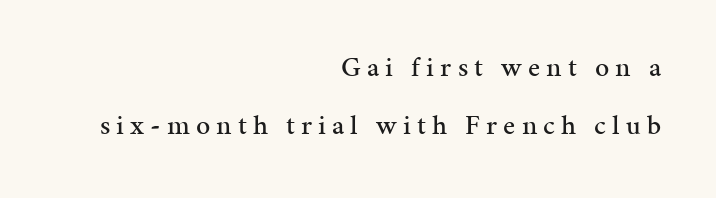
Leading: increased. Check where the strokes stop: tiny serifs finish them off. This sample has the flowing, uneven cadence of proportional lettering. The rendering anchors every line to the right-hand side. The type is letterspaced generously, with wide tracking.
